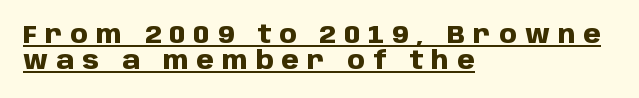
{"italic": "no", "bold": "yes", "underline": "yes", "align": "left", "line_spacing": "tight", "line_spacing_ratio": 1.04, "letter_spacing": "wide", "letter_spacing_em": 0.33, "glyph_px": 25}
